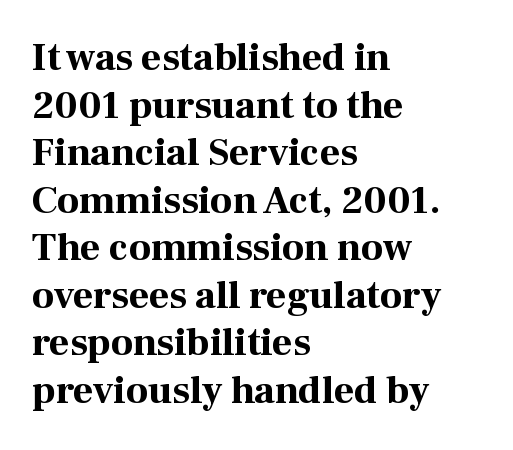
{"serif": "yes", "italic": "no", "bold": "yes", "weight": "bold", "width": "normal", "stroke_contrast": "high", "x_height": "medium", "monospaced": "no", "underline": "no", "align": "left", "line_spacing_ratio": 1.22, "letter_spacing": "normal", "letter_spacing_em": 0.0, "glyph_px": 39}
